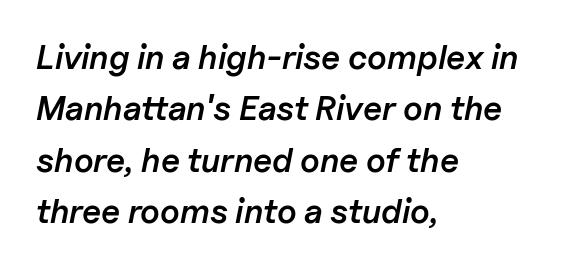
The image shows 34 px semibold type, italic (leaning right); set left-aligned, normal line spacing (1.51x), normal letter spacing, not underlined; low stroke contrast and a medium x-height.
